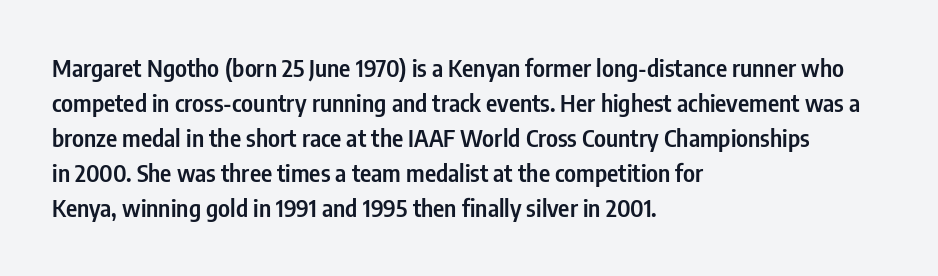
Leading matches the norm, producing a regular column. This sample uses an upright cut, with every glyph sitting square on the baseline. A fair bit of extra ink — the face is semibold, not bold. Does the copy run flush right? No — it runs flush left. This rendering features lettering with no underline. Between one letter and the next there's only the usual sliver of space.
